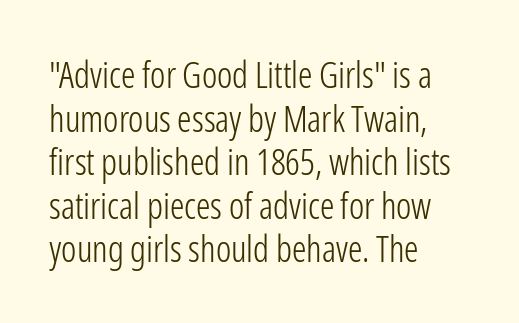
Q: Is the text bold? A: No.
Q: Is the text italic (slanted)? A: No, it is upright.
Q: Is the typeface a serif or a sans-serif typeface? A: Sans-serif.
Q: Is the text underlined? A: No.
Q: How is the paragraph aligned? A: Left-aligned.
Q: Is the spacing between letters normal or unusually wide? A: Normal.
Q: Width (condensed, normal, or wide)? A: Condensed.
Q: Stroke contrast? A: Low.
Q: x-height? A: Medium.
Q: Monospaced? A: No.
